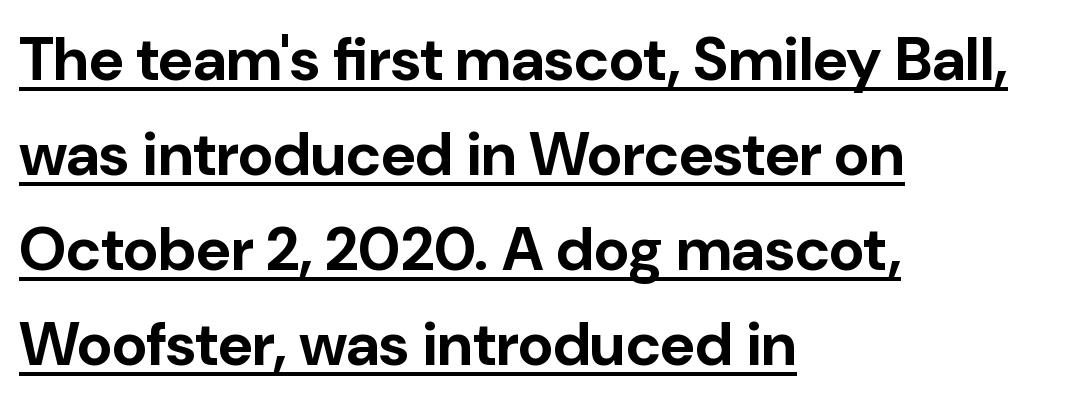
Q: Is the text bold? A: Yes.
Q: Is the text italic (slanted)? A: No, it is upright.
Q: Is the typeface a serif or a sans-serif typeface? A: Sans-serif.
Q: Is the text underlined? A: Yes.
Q: How is the paragraph aligned? A: Left-aligned.
Q: Is the spacing between letters normal or unusually wide? A: Normal.
Q: Is the spacing between lines tight, normal or loose? A: Normal.
Q: Width (condensed, normal, or wide)? A: Normal.
Q: Stroke contrast? A: Low.
Q: x-height? A: Medium.
Q: Monospaced? A: No.
